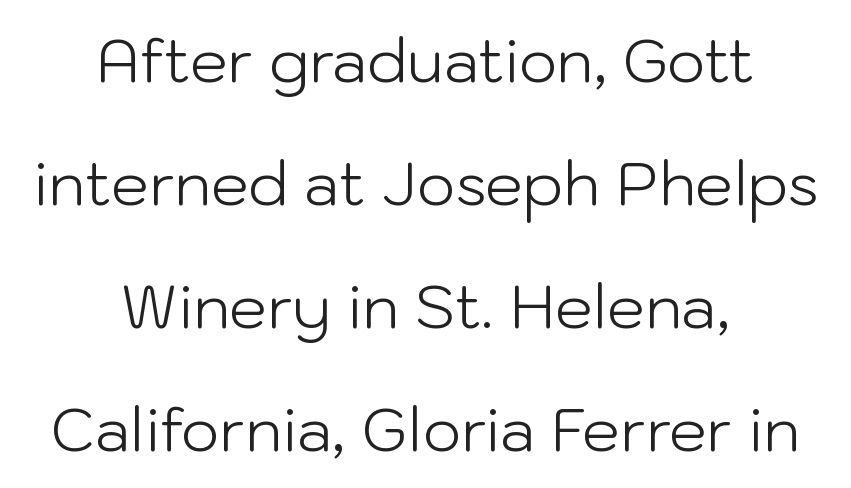
Q: Is the text bold? A: No.
Q: Is the text italic (slanted)? A: No, it is upright.
Q: Is the typeface a serif or a sans-serif typeface? A: Sans-serif.
Q: Is the text underlined? A: No.
Q: How is the paragraph aligned? A: Centered.
Q: Is the spacing between letters normal or unusually wide? A: Normal.
Q: Is the spacing between lines tight, normal or loose? A: Loose.
Q: Width (condensed, normal, or wide)? A: Normal.
Q: Stroke contrast? A: Low.
Q: x-height? A: Medium.
Q: Monospaced? A: No.
